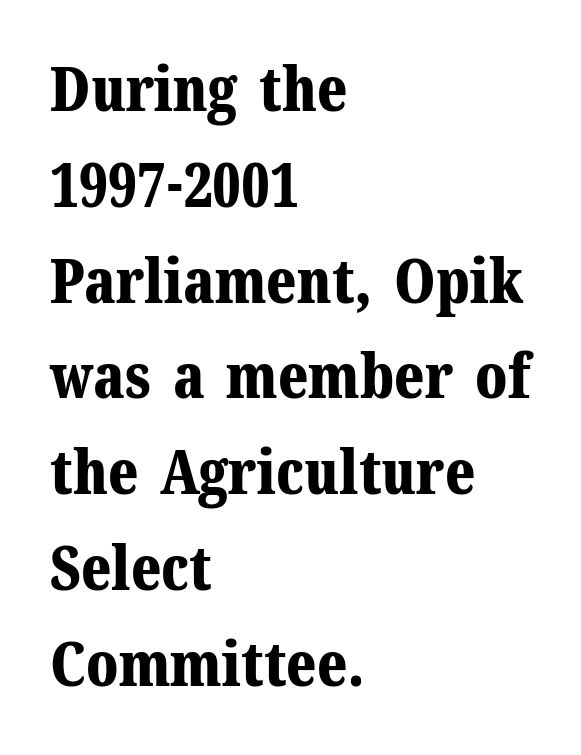
{"serif": "yes", "italic": "no", "bold": "yes", "weight": "bold", "width": "normal", "stroke_contrast": "medium", "x_height": "medium", "monospaced": "no", "underline": "no", "align": "left", "line_spacing": "normal", "line_spacing_ratio": 1.57, "letter_spacing": "normal", "letter_spacing_em": 0.0, "glyph_px": 61}
